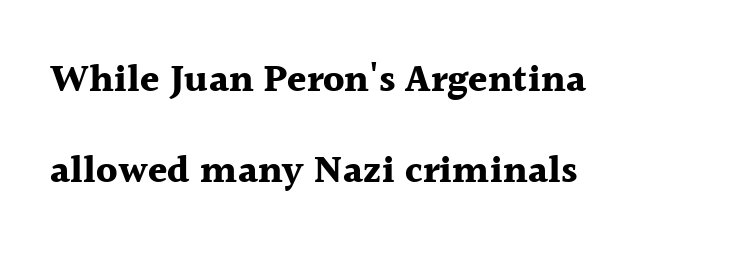
The image shows 39 px bold serif type, upright; set left-aligned, loose line spacing (2.34x), normal letter spacing, not underlined; a medium x-height.
